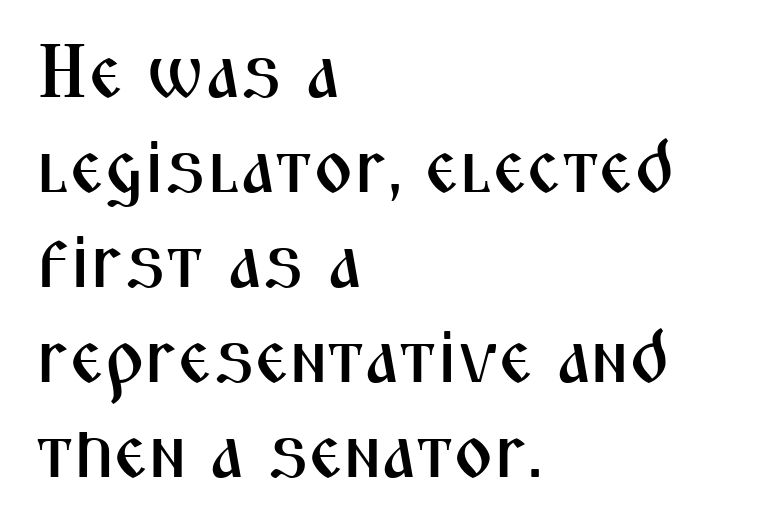
Note the varied advance widths — an 'i' is clearly narrower than an 'm'. The words here are not underlined. The letters sit at their default tracking, neither squeezed nor spread. The lines sit at an ordinary, default distance from one another. This is the regular roman posture of the typeface. Horizontally, the lines are justified to the leading edge only.
